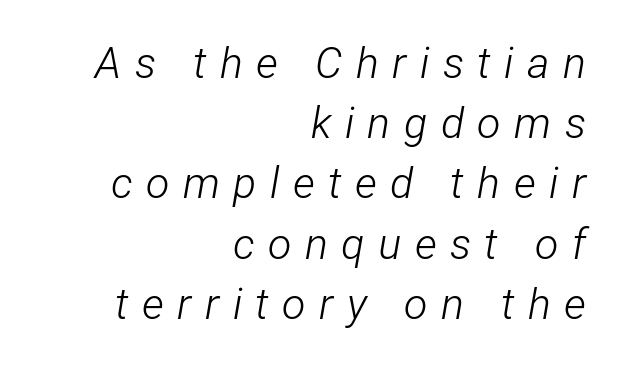
The image shows 43 px light, condensed type, italic (leaning right); set right-aligned, normal line spacing (1.4x), unusually wide letter spacing (+0.31 em), not underlined; low stroke contrast and a medium x-height.
